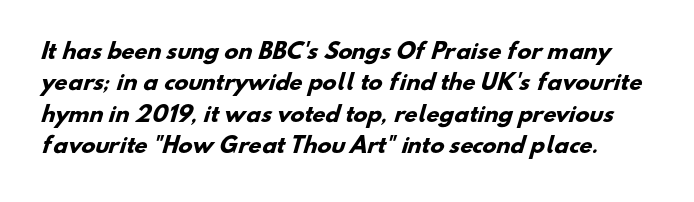
Q: Is the text bold? A: Yes.
Q: Is the text underlined? A: No.
Q: Is the spacing between letters normal or unusually wide? A: Normal.
Q: Is the spacing between lines tight, normal or loose? A: Normal.
